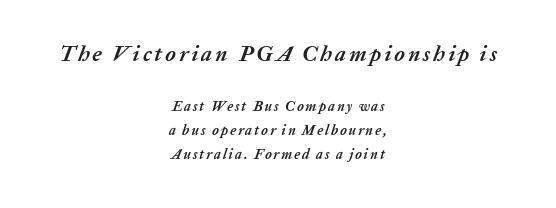
{"italic": "yes", "lean": "right", "slant_degrees": 20, "bold": "yes", "underline": "no", "align": "center", "line_spacing_ratio": 1.73, "larger_block": "first", "size_ratio": 1.57, "glyph_px": 22}
